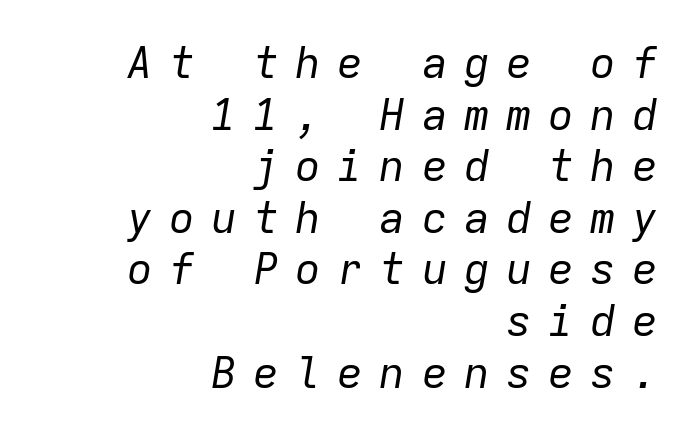
The image shows 43 px regular-weight type, italic (leaning right), monospaced; set right-aligned, line spacing 1.2x, unusually wide letter spacing (+0.38 em), not underlined; low stroke contrast and a medium x-height.
